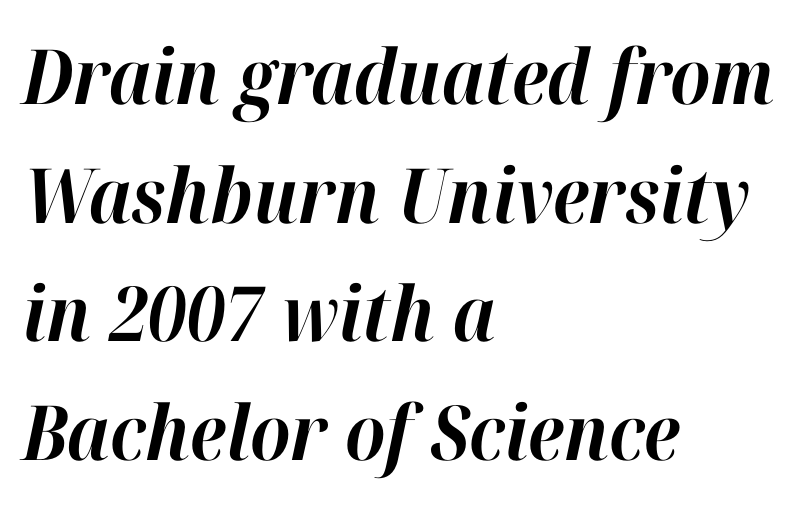
Q: Is the text bold? A: Yes.
Q: Is the text italic (slanted)? A: Yes, it leans right by about 12 degrees.
Q: Is the text underlined? A: No.
Q: How is the paragraph aligned? A: Left-aligned.
Q: Is the spacing between letters normal or unusually wide? A: Normal.
Q: Is the spacing between lines tight, normal or loose? A: Normal.
Q: Width (condensed, normal, or wide)? A: Normal.
Q: Stroke contrast? A: High.
Q: x-height? A: Medium.
Q: Monospaced? A: No.
